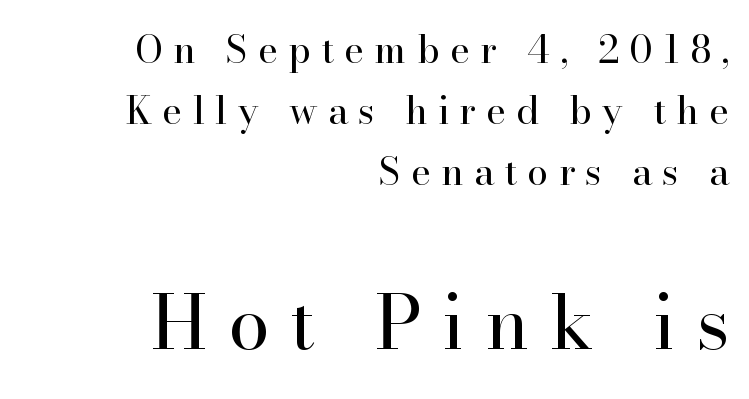
{"serif": "yes", "italic": "no", "bold": "no", "weight": "regular", "width": "normal", "stroke_contrast": "high", "x_height": "small", "monospaced": "no", "underline": "no", "align": "right", "line_spacing": "normal", "line_spacing_ratio": 1.61, "letter_spacing": "wide", "letter_spacing_em": 0.27, "larger_block": "second", "size_ratio": 1.97, "glyph_px": 75}
